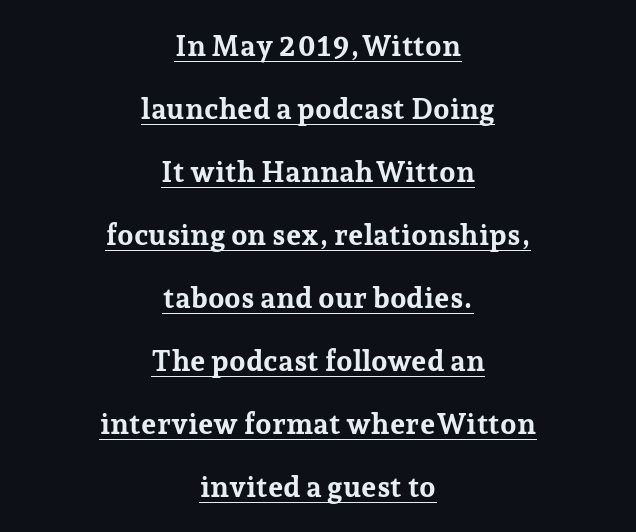
The image shows 29 px bold serif type, upright; set centered, loose line spacing (2.17x), normal letter spacing, underlined; low stroke contrast and a medium x-height.
